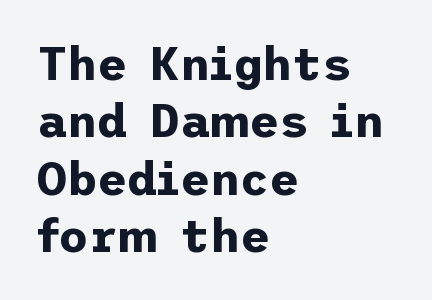
Each word holds together tightly as a unit, with standard inter-letter gaps. Does the type have serifs? No, each stem ends abruptly. This rendering features lettering with no underline. Which margin do the lines hug? The left one — the right edge is uneven. It's the straight-up-and-down kind of type.
